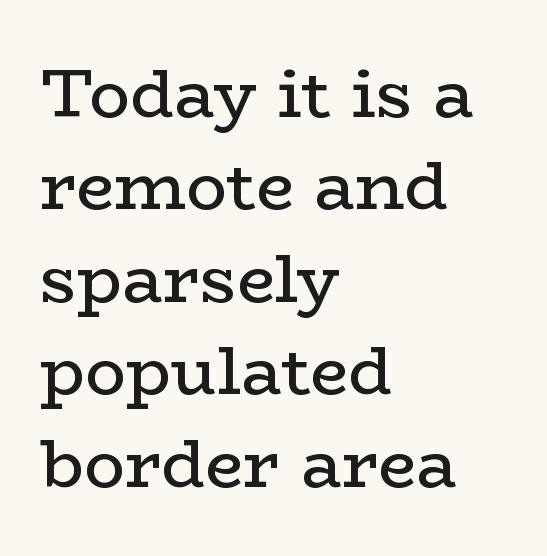
In terms of letterform style, serifs are clearly present. The text block is weighted toward the left margin, trailing off unevenly rightward. Underline: absent. Here the designer chose a conventional face with non-uniform glyph widths. The gaps between neighbouring characters are ordinary and unremarkable.
